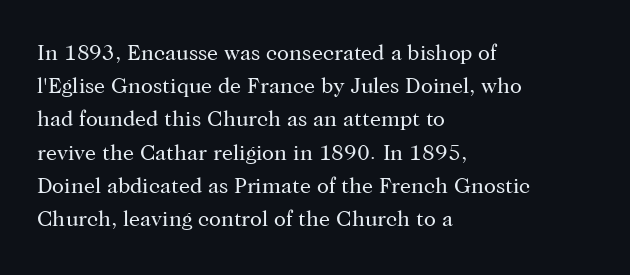
Q: Is the text bold? A: No.
Q: Is the text italic (slanted)? A: No, it is upright.
Q: Is the text underlined? A: No.
Q: How is the paragraph aligned? A: Left-aligned.
Q: Is the spacing between letters normal or unusually wide? A: Normal.
Q: Is the spacing between lines tight, normal or loose? A: Normal.
